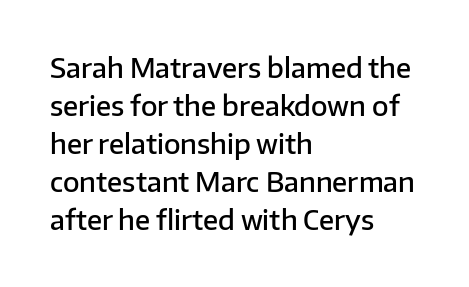
The lines sit at an ordinary, default distance from one another. Compared with typical body copy, the letter spacing here is the same. Casual observation: everything's shoved over to the left. The lettering stays uniformly vertical, giving the passage a roman look.
